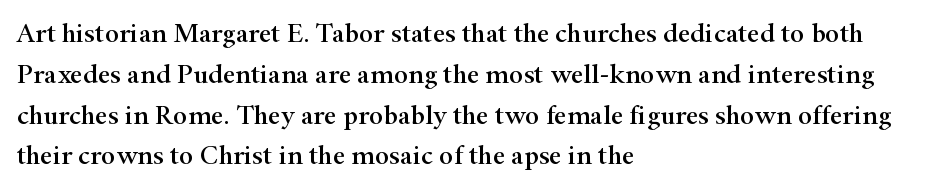
The typography opts for an upright posture over an oblique one. Descenders hang freely into open space. The rag falls on the right side of this text block. No extra tracking has been applied to these lines. Does the leading feel generous? No, just average.
